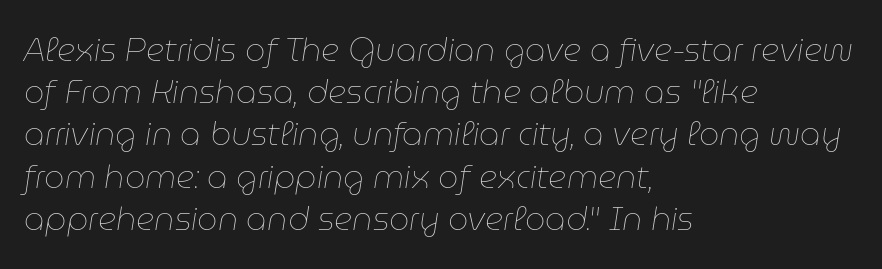
The image shows 32 px thin type, italic (leaning right); set left-aligned, normal line spacing (1.32x), normal letter spacing, not underlined; low stroke contrast and a medium x-height.
